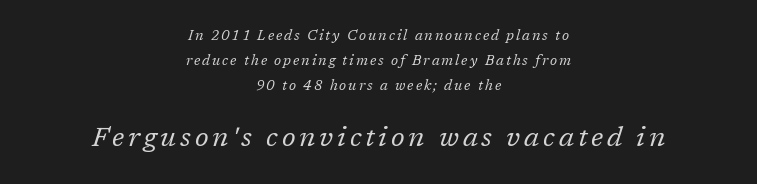
{"italic": "yes", "lean": "right", "slant_degrees": 17, "bold": "no", "underline": "no", "align": "center", "line_spacing_ratio": 1.8, "larger_block": "second", "size_ratio": 1.93, "glyph_px": 27}
